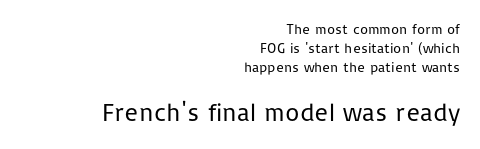
The image shows 25 px text type, upright; set right-aligned, normal line spacing (1.34x), normal letter spacing, not underlined; the second (bottom) block is 1.79x larger.
